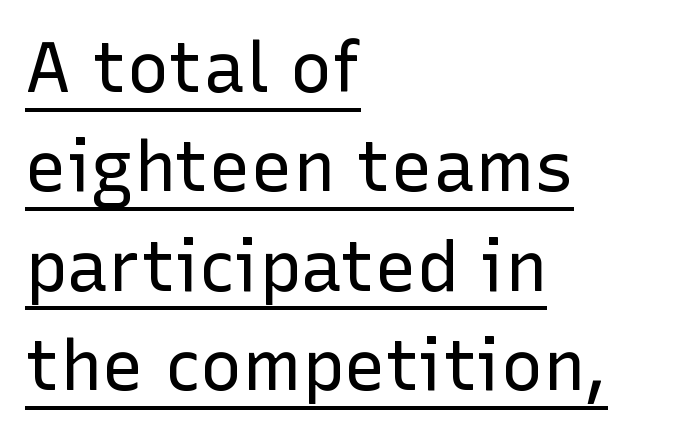
Compared with a typical body face, this is equally light or lighter still. Font category for this specimen: sans-serif. These lines are rendered in a variable-pitch font. Every row of glyphs begins at an identical x-position on the left. The specimen includes a rule beneath the text block's lines.
